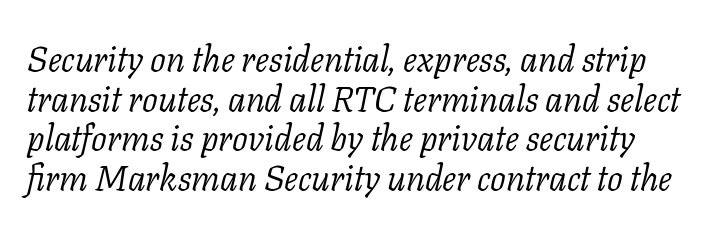
Q: Is the text bold? A: No.
Q: Is the text italic (slanted)? A: Yes, it leans right by about 11 degrees.
Q: Is the typeface a serif or a sans-serif typeface? A: Serif.
Q: Is the text underlined? A: No.
Q: Is the spacing between letters normal or unusually wide? A: Normal.
Q: Is the spacing between lines tight, normal or loose? A: Tight.
Q: Width (condensed, normal, or wide)? A: Normal.
Q: Stroke contrast? A: Low.
Q: x-height? A: Medium.
Q: Monospaced? A: No.
